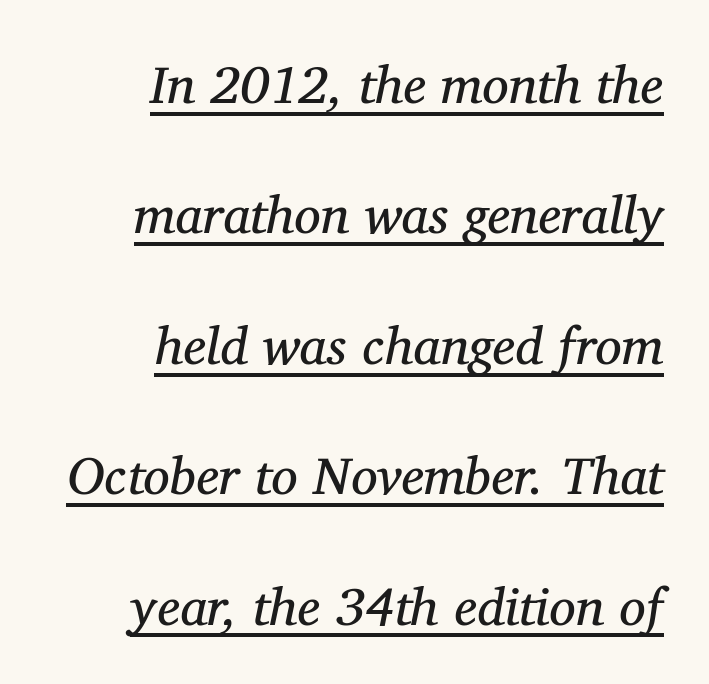
Q: Is the text bold? A: No.
Q: Is the text italic (slanted)? A: Yes, it leans right by about 11 degrees.
Q: Is the typeface a serif or a sans-serif typeface? A: Serif.
Q: Is the text underlined? A: Yes.
Q: How is the paragraph aligned? A: Right-aligned.
Q: Is the spacing between letters normal or unusually wide? A: Normal.
Q: Is the spacing between lines tight, normal or loose? A: Loose.
Q: Width (condensed, normal, or wide)? A: Normal.
Q: Stroke contrast? A: Medium.
Q: x-height? A: Medium.
Q: Monospaced? A: No.
